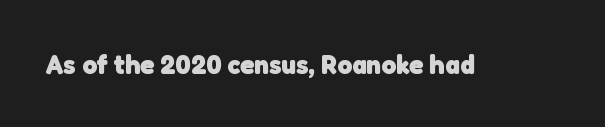
The image shows 28 px heavy sans-serif type; set normal letter spacing, not underlined; low stroke contrast and a medium x-height.
